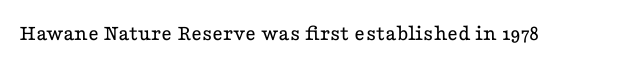
Q: Is the text bold? A: No.
Q: Is the text italic (slanted)? A: No, it is upright.
Q: Is the text underlined? A: No.
Q: Is the spacing between letters normal or unusually wide? A: Normal.
